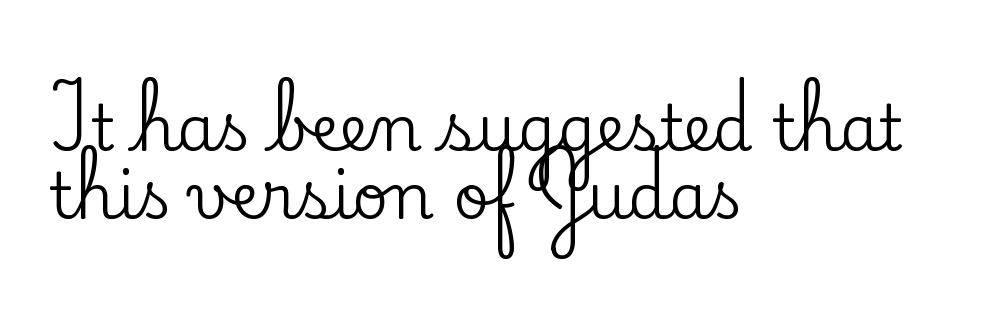
The space beneath each line is pristine and unruled. The letters stand upright; this is a roman face. Each letter keeps its own natural width here, so spacing adapts to shape. The paragraph shown leans on its left margin.
